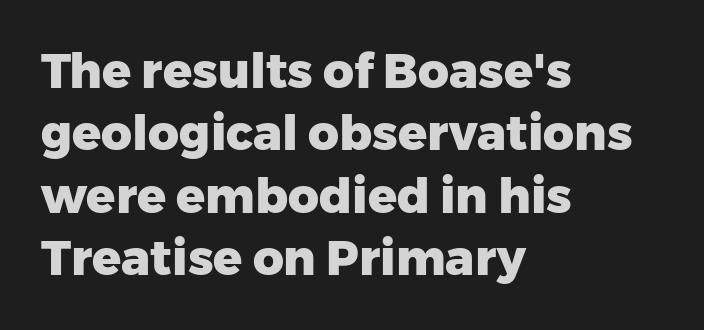
The image shows 48 px heavy sans-serif type, upright; set left-aligned, normal line spacing (1.3x), normal letter spacing, not underlined; low stroke contrast and a medium x-height.
